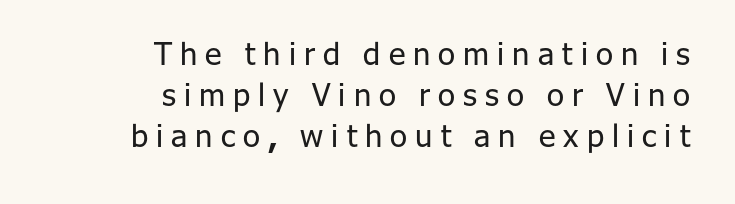
Words float on clear page, feet unadorned. Unlike a traditional serif, this face leaves its strokes unadorned. The passage shown is typed in a proportional face where columns would drift. Between one letter and the next there's a generous, obvious gap. Short and long lines alike share a common ending point at right. Unbolded letterforms with no extra heft.
